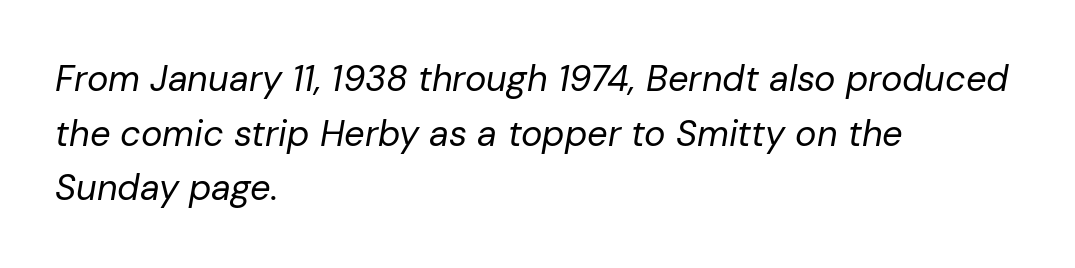
The image shows 36 px regular-weight type, italic (leaning right); set left-aligned, normal line spacing (1.52x), normal letter spacing, not underlined; low stroke contrast and a medium x-height.
